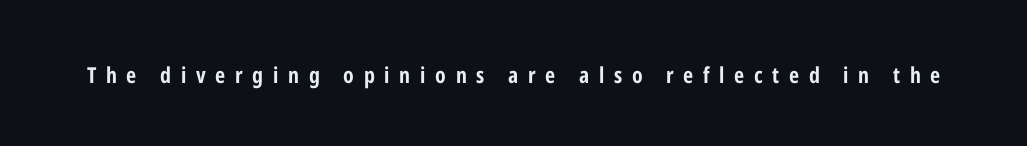
The image shows 22 px bold type, upright; set unusually wide letter spacing (+0.44 em), not underlined.
